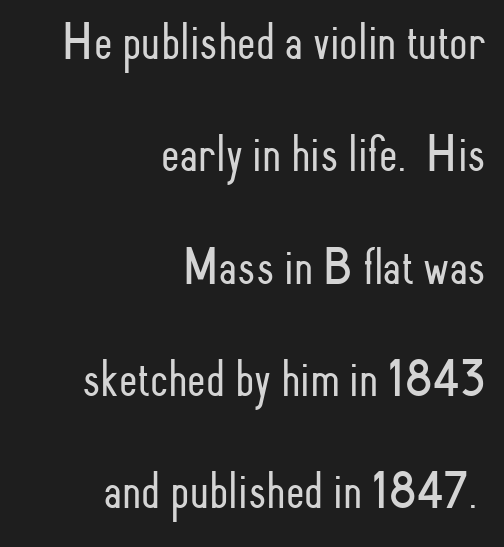
Default kerning and tracking; the words read as compact shapes. Character widths vary here, with narrow letters taking less room than wide ones. Horizontally, the lines are justified to the trailing edge only. Does the leading feel generous? Absolutely, it's lavish. Rule under the text: the space is simply empty. A light-to-regular cut is what we see here.
